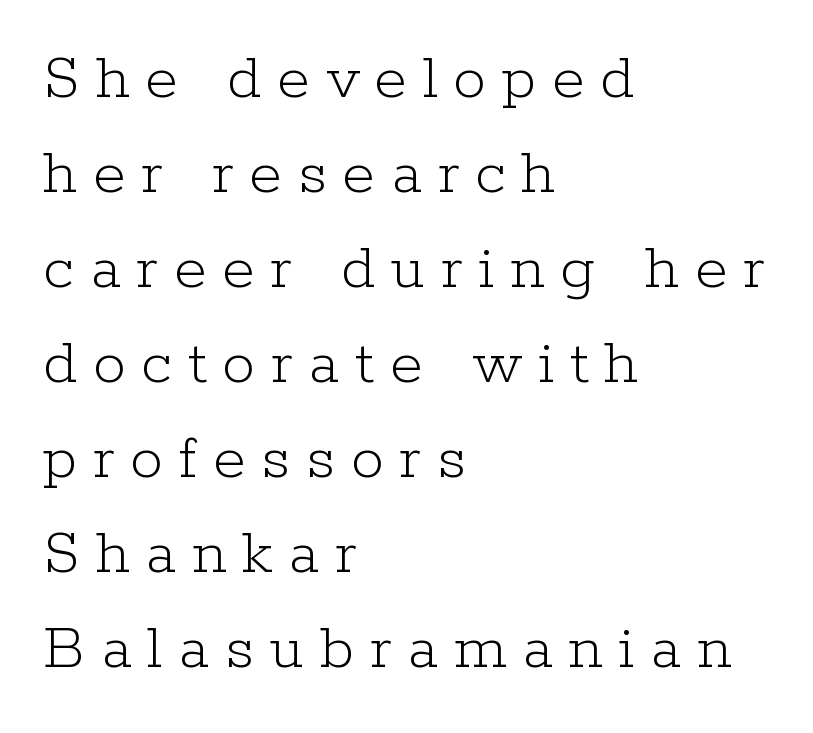
Unmarked baselines from the first word to the last. A roman cut, with each character standing at attention. This is not heavy type; no bold has been used. Font category for this specimen: serif. Visually the block forms a straight wall on the left and a jagged coastline on the right.
